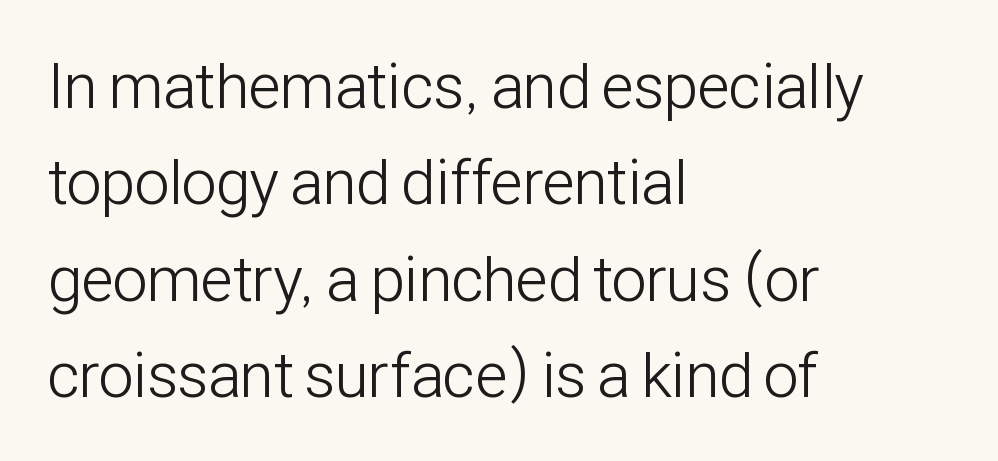
Each letter keeps its own natural width here, so spacing adapts to shape. A clean baseline with only descenders dipping below it. Compared with typical body copy, the letter spacing here is the same. Note: no serifs on the glyphs. Which margin do the lines hug? The left one — the right edge is uneven. Honestly, the row spacing looks completely unremarkable.
